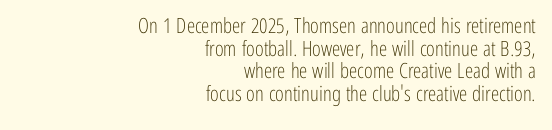
Words float on clear page, feet unadorned. If you drew a ruler down the right edge, every line would touch it. Does extra space separate the letters? No, they use regular spacing. A quiet, ordinary-to-light weight characterises the typeface. If you measured baseline to baseline, you'd find a short distance.
